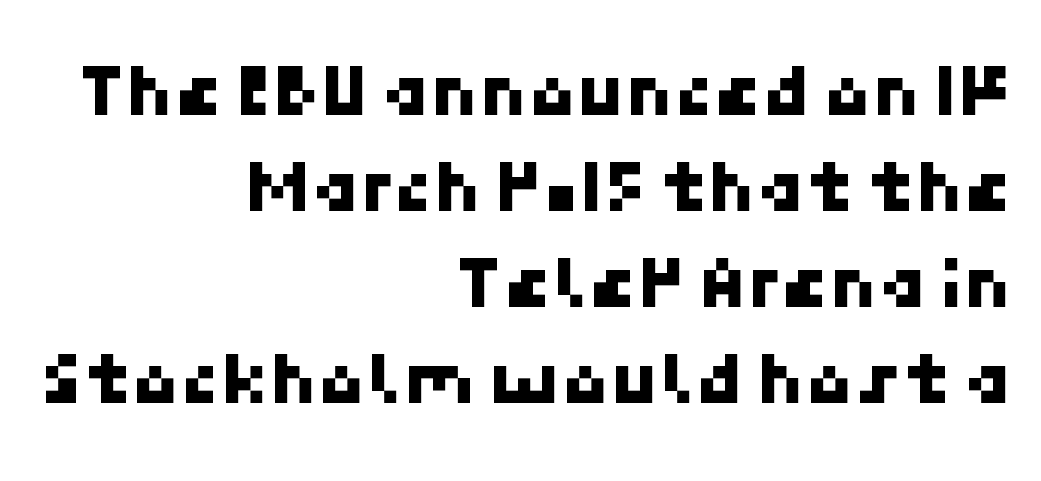
{"serif": "no", "width": "normal", "stroke_contrast": "low", "x_height": "medium", "underline": "no", "align": "right", "line_spacing_ratio": 1.23, "letter_spacing": "normal", "letter_spacing_em": 0.0, "glyph_px": 78}
